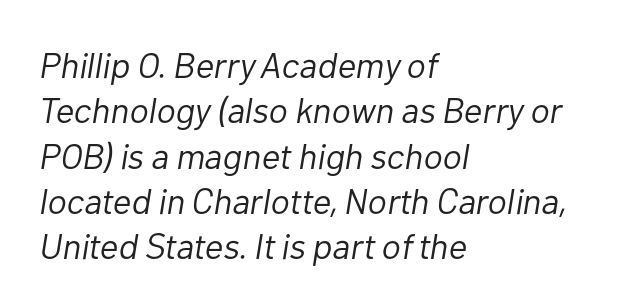
The image shows 36 px light type, italic (leaning right); set left-aligned, normal line spacing (1.26x), normal letter spacing, not underlined; low stroke contrast and a medium x-height.
